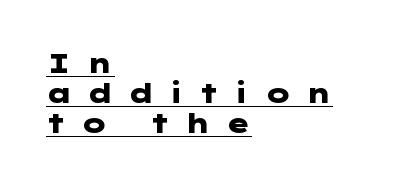
The image shows 27 px bold type, upright; set left-aligned, tight line spacing (1.11x), unusually wide letter spacing (+0.5 em), underlined.
